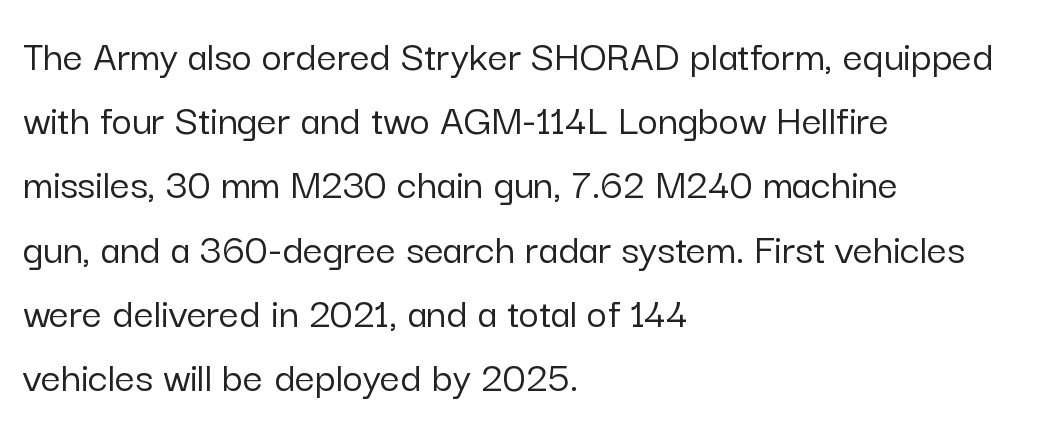
Q: Is the text italic (slanted)? A: No, it is upright.
Q: Is the typeface a serif or a sans-serif typeface? A: Sans-serif.
Q: Is the text underlined? A: No.
Q: How is the paragraph aligned? A: Left-aligned.
Q: Is the spacing between letters normal or unusually wide? A: Normal.
Q: Is the spacing between lines tight, normal or loose? A: Normal.
Q: Width (condensed, normal, or wide)? A: Normal.
Q: Stroke contrast? A: Low.
Q: x-height? A: Medium.
Q: Monospaced? A: No.
